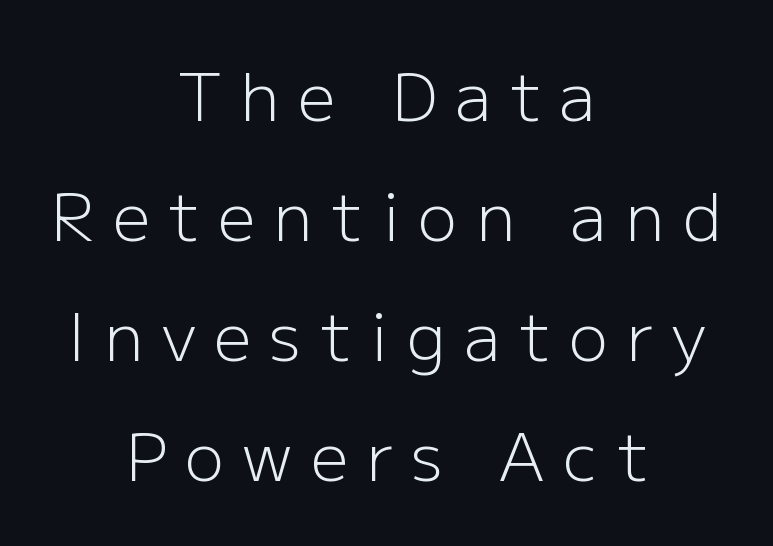
Do the characters align in a grid? No, the font is proportional. Caption: face not bold, strokes unweighted. This rendering employs a face without finishing strokes, i.e., a sans-serif. Type without underlining.
